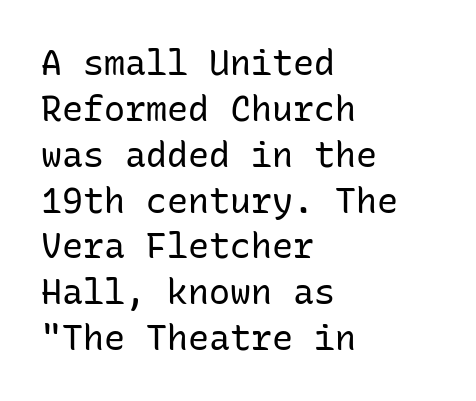
The typesetting does not lean heavy: it is not bold. Has an underline been added? It has not. Interline gaps are of average width in this sample. These lines are composed in type without serifs.
